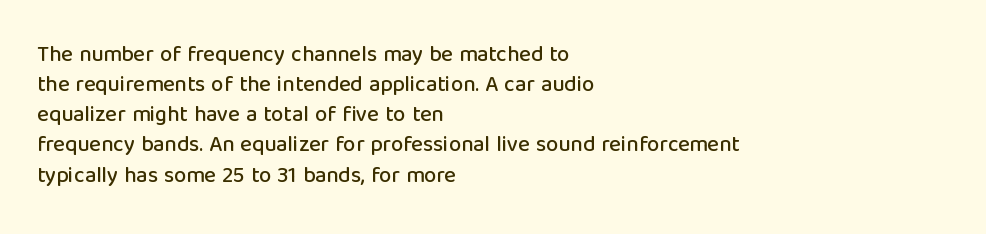
The lettering stays uniformly vertical, giving the passage a roman look. The text block is weighted toward the left margin, trailing off unevenly rightward. A typesetter would call this zero additional tracking. Evenly set lines give the paragraph a standard silhouette.
